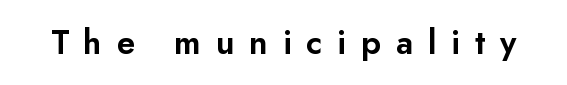
The space directly below the letters is spotless. This sample uses expanded letter spacing, leaving extra air between glyphs. Spacing verdict: proportional, widths tailored to each character. Does the lettering tilt? It doesn't — this is upright.
